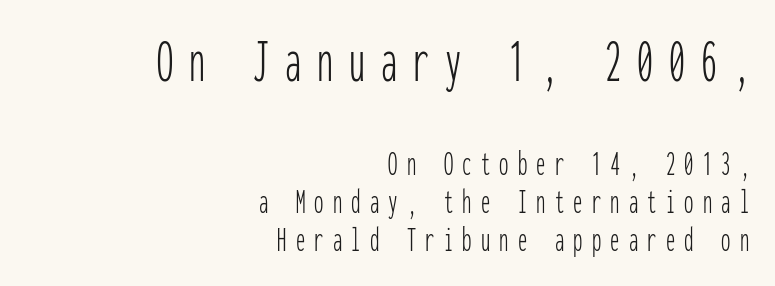
{"serif": "no", "italic": "no", "bold": "no", "weight": "thin", "width": "condensed", "stroke_contrast": "low", "x_height": "medium", "monospaced": "yes", "underline": "no", "align": "right", "line_spacing": "tight", "line_spacing_ratio": 1.03, "letter_spacing": "wide", "letter_spacing_em": 0.25, "larger_block": "first", "size_ratio": 1.73, "glyph_px": 64}
